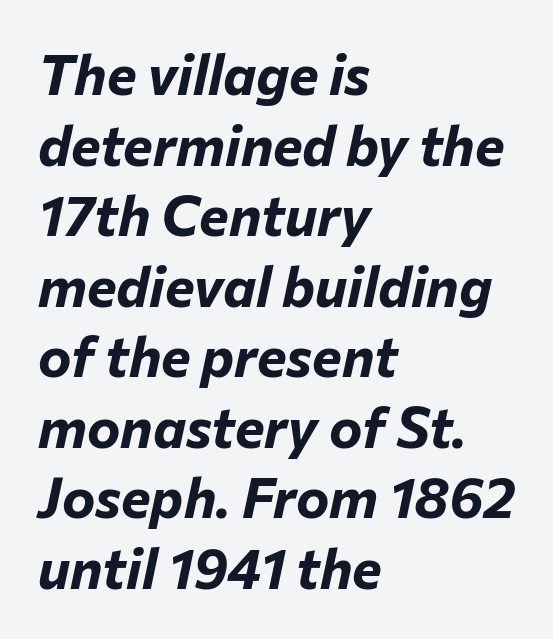
The type is set solid horizontally, with unmodified tracking. The string is rendered with underlining switched off. Here the designer chose a conventional face with non-uniform glyph widths. The setting favours the left margin, as ordinary paragraphs usually do. If you measured baseline to baseline, you'd find a middling distance.
